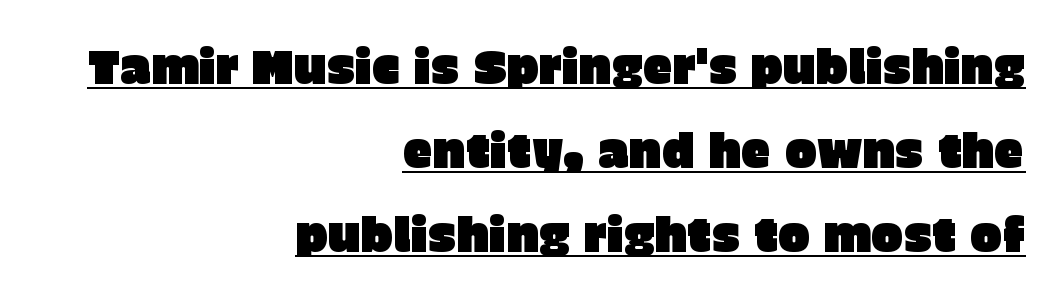
Q: Is the text italic (slanted)? A: No, it is upright.
Q: Is the typeface a serif or a sans-serif typeface? A: Sans-serif.
Q: Is the text underlined? A: Yes.
Q: How is the paragraph aligned? A: Right-aligned.
Q: Is the spacing between letters normal or unusually wide? A: Normal.
Q: Width (condensed, normal, or wide)? A: Normal.
Q: Stroke contrast? A: Low.
Q: x-height? A: Large.
Q: Monospaced? A: No.
